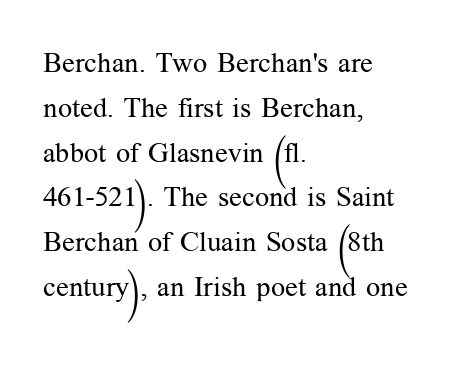
Posture: vertical. Reading down the block, your eye returns to a fixed left position each line. Underline: absent. The face used here is seriffed, in the tradition of book romans.
